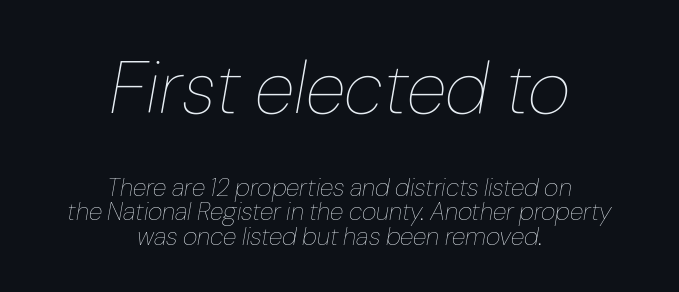
The face used here is proportionally spaced, like ordinary book or web type. Each line is balanced around a shared central axis. Bigger letters appear in the top chunk; the bottom chunk is reduced. A light-to-regular cut is what we see here. Glyph-to-glyph distance matches everyday printed text. Anything drawn beneath the words? Only blank space.
